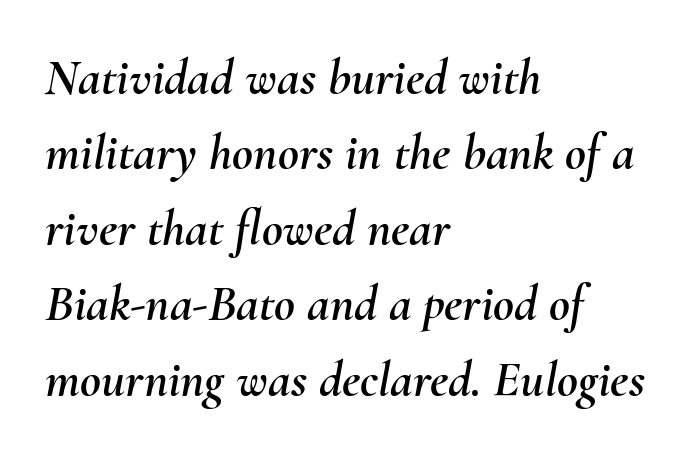
Q: Is the text italic (slanted)? A: Yes, it leans right by about 10 degrees.
Q: Is the text underlined? A: No.
Q: How is the paragraph aligned? A: Left-aligned.
Q: Is the spacing between letters normal or unusually wide? A: Normal.
Q: Is the spacing between lines tight, normal or loose? A: Normal.
Q: Width (condensed, normal, or wide)? A: Normal.
Q: Stroke contrast? A: Medium.
Q: x-height? A: Small.
Q: Monospaced? A: No.
